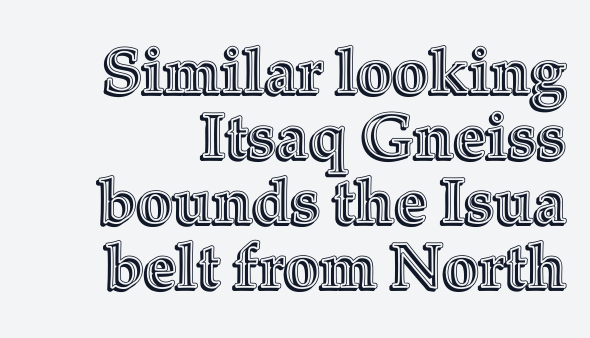
{"italic": "no", "width": "normal", "x_height": "medium", "monospaced": "no", "underline": "no", "line_spacing": "tight", "line_spacing_ratio": 1.03, "letter_spacing": "normal", "letter_spacing_em": 0.0, "glyph_px": 63}
